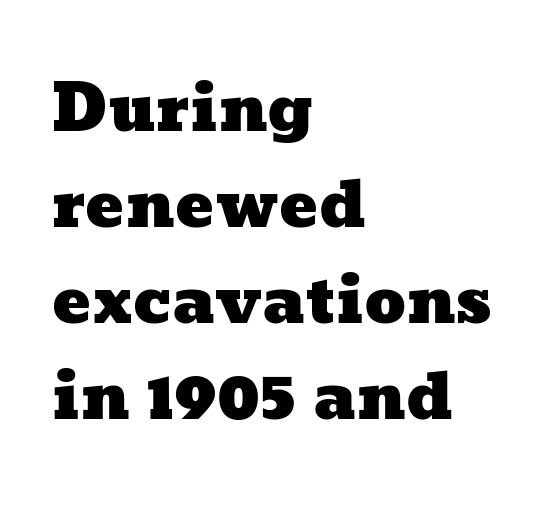
Q: Is the text underlined? A: No.
Q: How is the paragraph aligned? A: Left-aligned.
Q: Is the spacing between letters normal or unusually wide? A: Normal.
Q: Is the spacing between lines tight, normal or loose? A: Normal.
Q: Width (condensed, normal, or wide)? A: Wide.
Q: Stroke contrast? A: Low.
Q: x-height? A: Medium.
Q: Monospaced? A: No.
